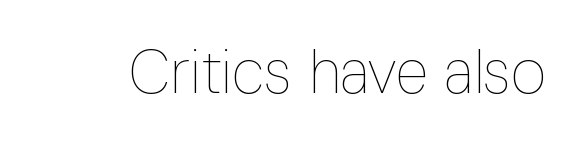
The image shows 61 px thin, condensed type, upright; set normal letter spacing, not underlined; low stroke contrast and a medium x-height.
